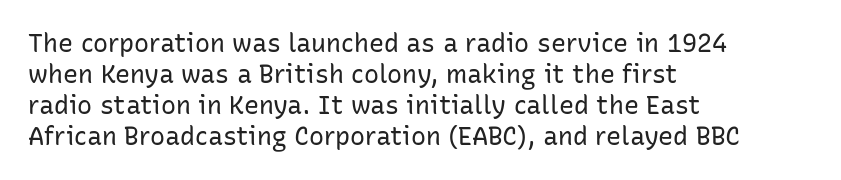
{"italic": "no", "bold": "no", "underline": "no", "align": "left", "line_spacing_ratio": 1.24, "letter_spacing": "normal", "letter_spacing_em": 0.0, "glyph_px": 25}
